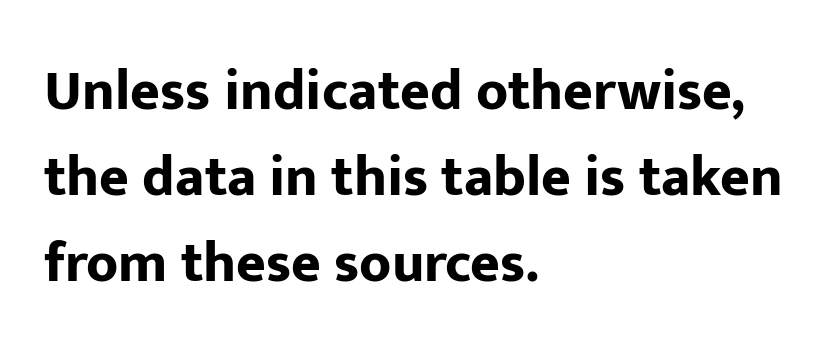
The image shows 57 px bold sans-serif type, upright; set left-aligned, normal line spacing (1.51x), normal letter spacing, not underlined; low stroke contrast and a medium x-height.
